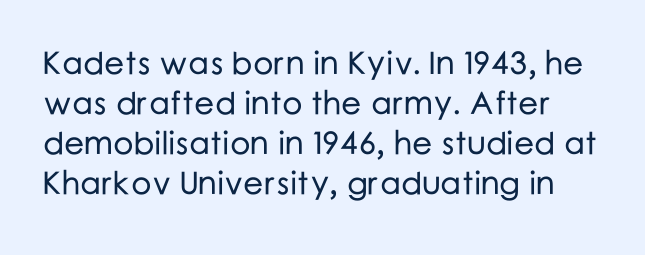
{"serif": "no", "italic": "no", "width": "normal", "stroke_contrast": "low", "x_height": "medium", "monospaced": "no", "underline": "no", "line_spacing": "normal", "line_spacing_ratio": 1.25, "letter_spacing": "normal", "letter_spacing_em": 0.0, "glyph_px": 32}
